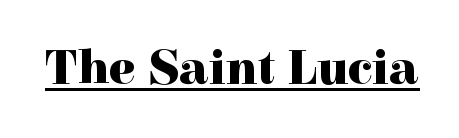
{"serif": "yes", "italic": "no", "bold": "yes", "weight": "heavy", "width": "normal", "x_height": "medium", "monospaced": "no", "underline": "yes", "letter_spacing": "normal", "letter_spacing_em": 0.0, "glyph_px": 49}
